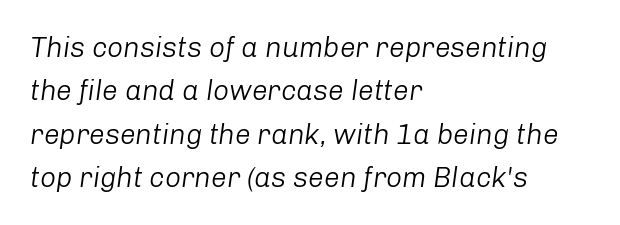
The image shows 28 px light type, italic (leaning right); set left-aligned, normal line spacing (1.55x), normal letter spacing, not underlined; low stroke contrast and a medium x-height.
